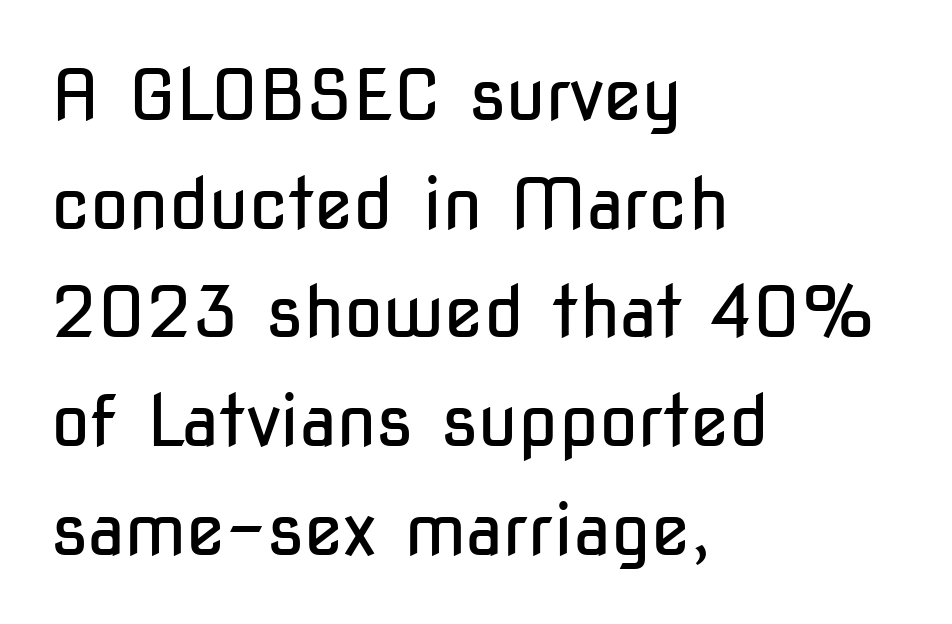
The image shows 71 px regular-weight, condensed sans-serif type, upright; set left-aligned, normal line spacing (1.53x), normal letter spacing, not underlined; low stroke contrast and a medium x-height.
